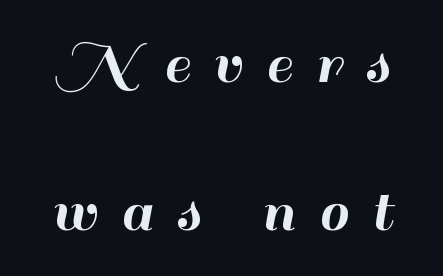
The image shows 66 px sans-serif type; set loose line spacing (2.25x), unusually wide letter spacing (+0.36 em), not underlined; high stroke contrast and a small x-height.
